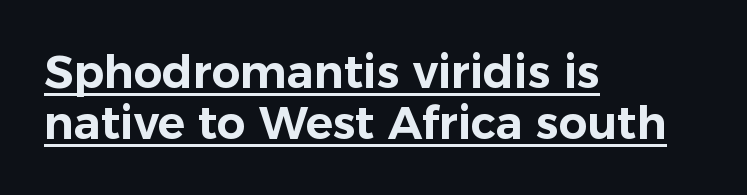
Reading down the column, the eye jumps only a short way to each next line. Visually the block forms a straight wall on the left and a jagged coastline on the right. Somebody hit Ctrl+U on this one — the words are underlined. Letter spacing: default.
